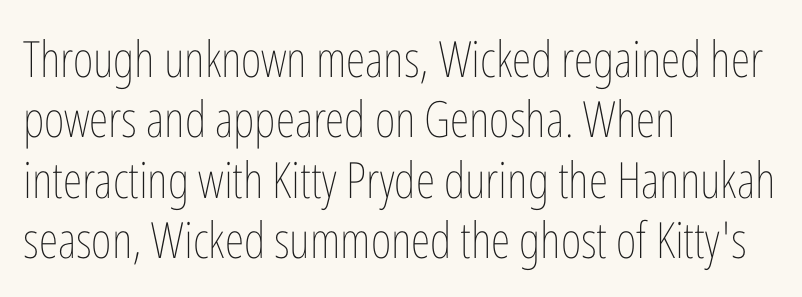
No extra ink here — the face is not bold. Has an underline been added? It has not. The lines in this sample share a left origin and differ only in where they stop. Is this a fixed-width face? No — the glyphs have proportional, varying widths. Vertical strokes here are truly vertical. The rendering keeps characters at their native spacing.
